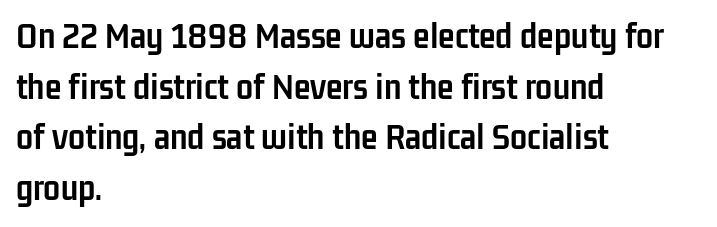
Upright lettering throughout. Serif or sans? Sans — the stroke terminals are bare. These lines are rendered in a variable-pitch font. Does the copy run flush right? No — it runs flush left. Lines of text with bare space underneath. Nothing unusual about the tracking: characters are spaced as the font intends.
